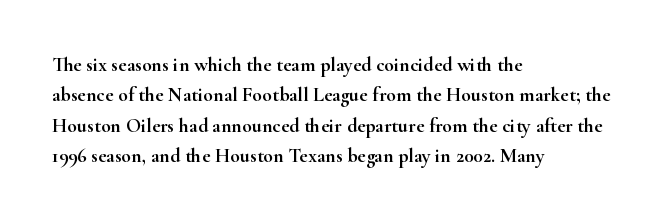
{"italic": "no", "underline": "no", "align": "left", "line_spacing": "normal", "line_spacing_ratio": 1.52, "letter_spacing": "normal", "letter_spacing_em": 0.0, "glyph_px": 20}
